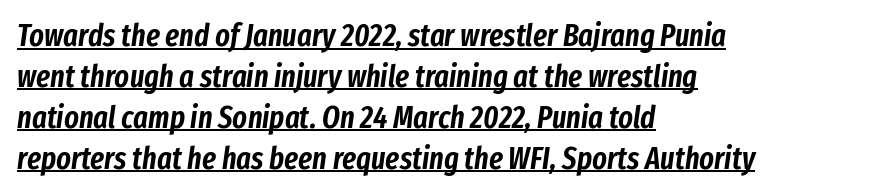
Q: Is the text italic (slanted)? A: Yes, it leans right by about 8 degrees.
Q: Is the text underlined? A: Yes.
Q: How is the paragraph aligned? A: Left-aligned.
Q: Is the spacing between letters normal or unusually wide? A: Normal.
Q: Is the spacing between lines tight, normal or loose? A: Normal.
Q: Width (condensed, normal, or wide)? A: Condensed.
Q: Stroke contrast? A: Low.
Q: x-height? A: Medium.
Q: Monospaced? A: No.
